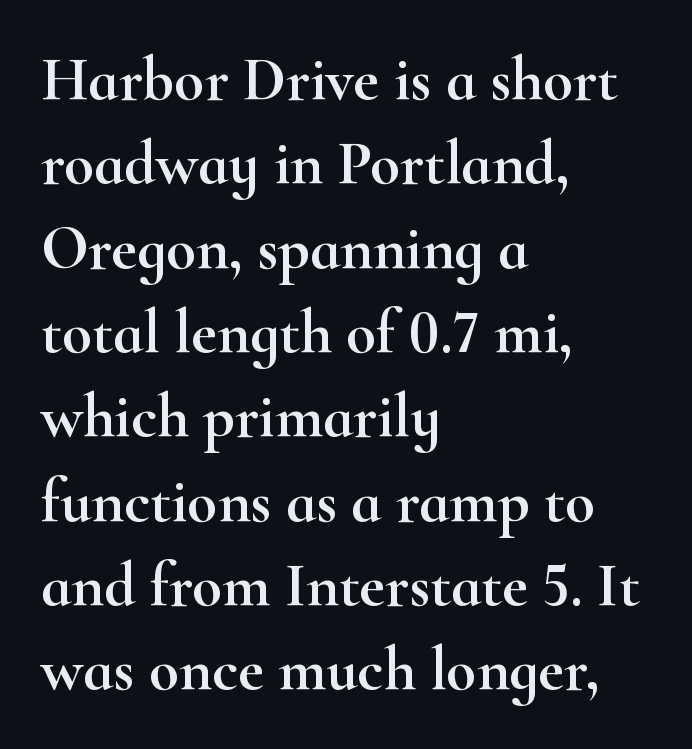
{"serif": "yes", "italic": "no", "width": "wide", "stroke_contrast": "high", "x_height": "small", "monospaced": "no", "underline": "no", "align": "left", "line_spacing": "normal", "line_spacing_ratio": 1.36, "letter_spacing": "normal", "letter_spacing_em": 0.0, "glyph_px": 62}
